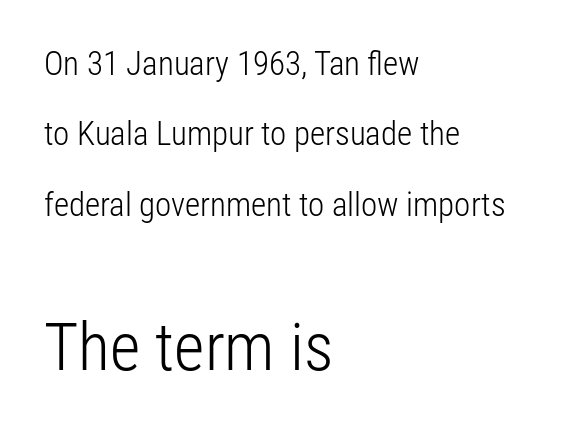
Q: Is the text bold? A: No.
Q: Is the text italic (slanted)? A: No, it is upright.
Q: Is the typeface a serif or a sans-serif typeface? A: Sans-serif.
Q: Is the text underlined? A: No.
Q: How is the paragraph aligned? A: Left-aligned.
Q: Is the spacing between letters normal or unusually wide? A: Normal.
Q: Is the spacing between lines tight, normal or loose? A: Loose.
Q: Which block of text is set in a larger size, the first (top) or the second (bottom)? A: The second (bottom) one.
Q: Width (condensed, normal, or wide)? A: Condensed.
Q: Stroke contrast? A: Low.
Q: x-height? A: Medium.
Q: Monospaced? A: No.
